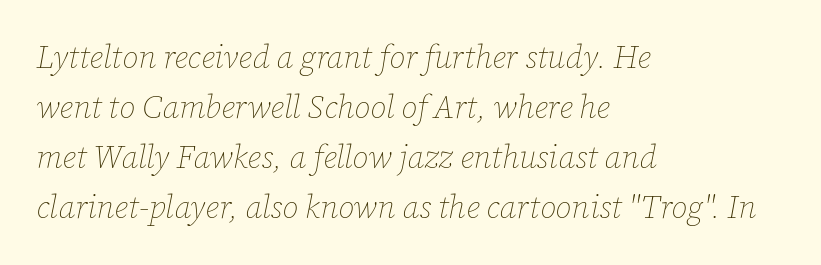
{"italic": "yes", "lean": "right", "slant_degrees": 12, "bold": "no", "weight": "thin", "width": "normal", "stroke_contrast": "low", "x_height": "medium", "monospaced": "no", "underline": "no", "align": "left", "line_spacing": "normal", "line_spacing_ratio": 1.56, "letter_spacing": "normal", "letter_spacing_em": 0.0, "glyph_px": 32}
